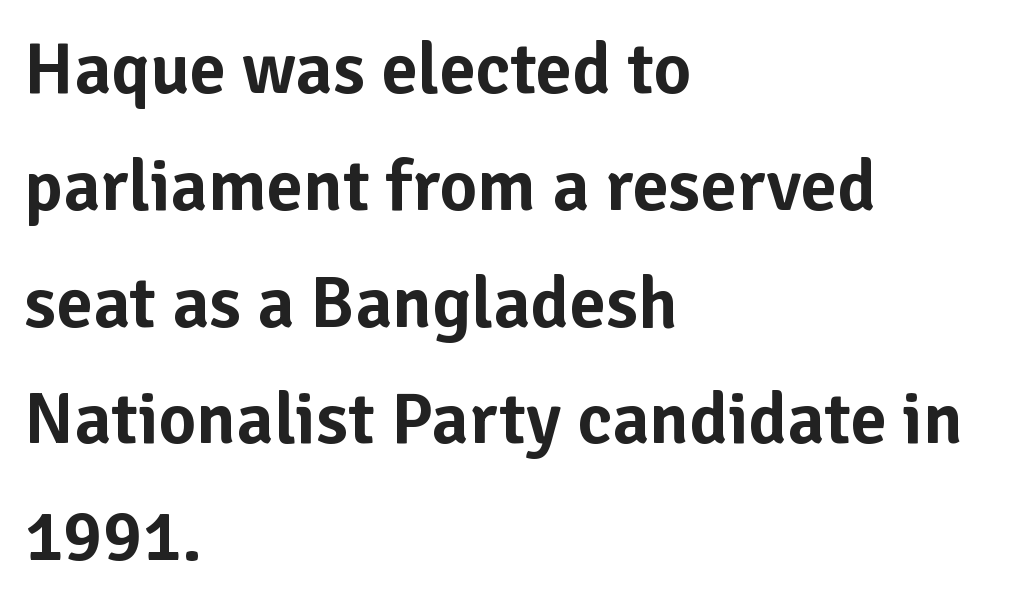
The image shows 73 px sans-serif type, upright; set left-aligned, normal line spacing (1.6x), normal letter spacing, not underlined; low stroke contrast and a medium x-height.
